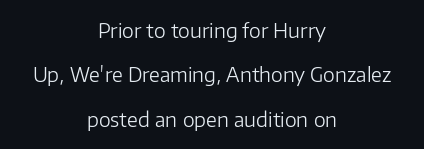
Q: Is the text bold? A: No.
Q: Is the text italic (slanted)? A: No, it is upright.
Q: Is the text underlined? A: No.
Q: How is the paragraph aligned? A: Centered.
Q: Is the spacing between letters normal or unusually wide? A: Normal.
Q: Is the spacing between lines tight, normal or loose? A: Loose.
